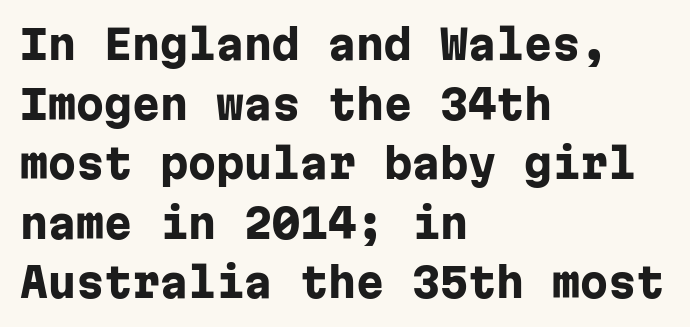
The image shows 40 px heavy sans-serif type, upright, monospaced; set left-aligned, normal line spacing (1.49x), normal letter spacing, not underlined; low stroke contrast and a medium x-height.
